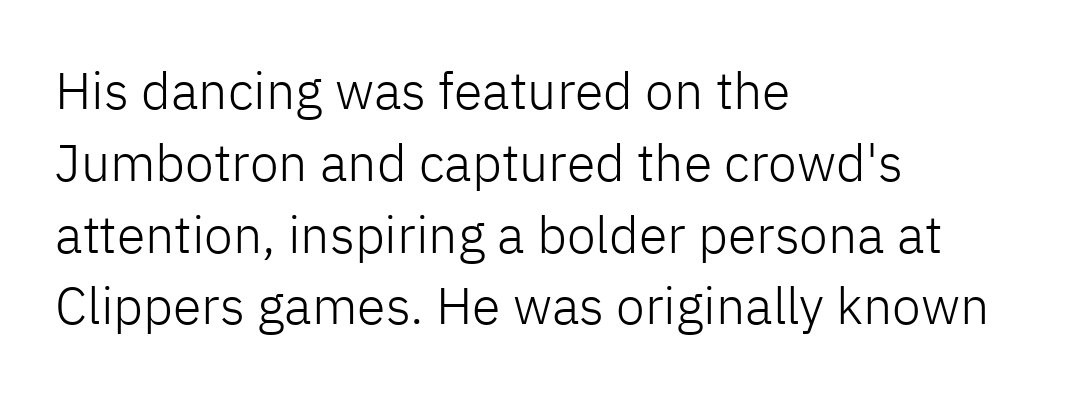
Q: Is the text bold? A: No.
Q: Is the text italic (slanted)? A: No, it is upright.
Q: Is the typeface a serif or a sans-serif typeface? A: Sans-serif.
Q: Is the text underlined? A: No.
Q: How is the paragraph aligned? A: Left-aligned.
Q: Is the spacing between letters normal or unusually wide? A: Normal.
Q: Is the spacing between lines tight, normal or loose? A: Normal.
Q: Width (condensed, normal, or wide)? A: Normal.
Q: Stroke contrast? A: Low.
Q: x-height? A: Medium.
Q: Monospaced? A: No.
